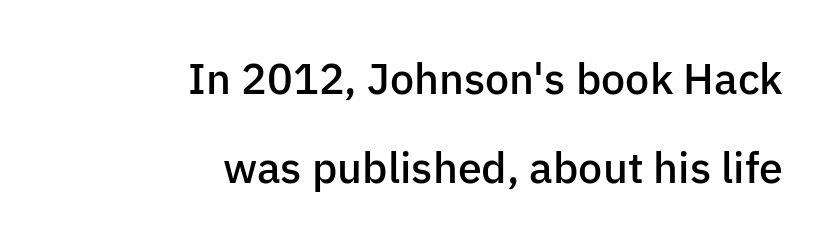
The line texture is even and compact thanks to regular tracking. A typesetter would call this proportional, since set widths differ per character. The font is running at a semibold setting, under full bold. When letters stand straight like this, we call the style roman or upright.
